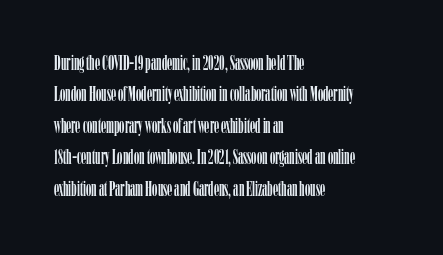
Q: Is the text italic (slanted)? A: No, it is upright.
Q: Is the text underlined? A: No.
Q: How is the paragraph aligned? A: Left-aligned.
Q: Is the spacing between letters normal or unusually wide? A: Normal.
Q: Is the spacing between lines tight, normal or loose? A: Normal.
